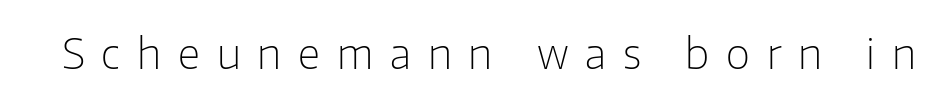
The image shows 42 px light sans-serif type, upright; set unusually wide letter spacing (+0.4 em), not underlined; low stroke contrast and a medium x-height.
